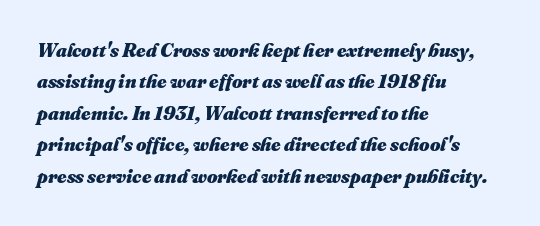
{"bold": "yes", "underline": "no", "align": "left", "line_spacing": "normal", "line_spacing_ratio": 1.57, "letter_spacing": "normal", "letter_spacing_em": 0.0, "glyph_px": 20}
